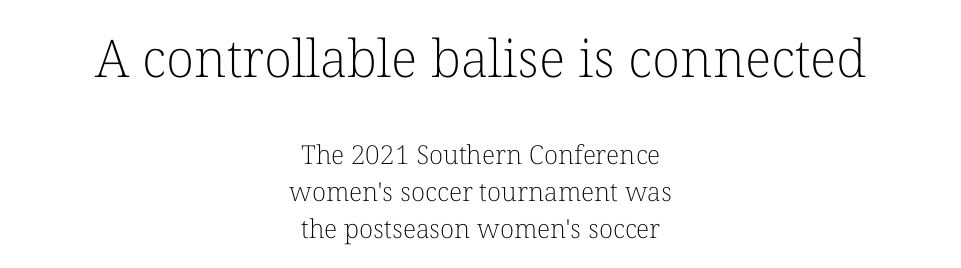
Designer's note — italics off, roman on. Stem width sits at or under what a default text font uses. Small tapered or slab feet sit at the stroke ends, so this counts as serif. You get the large type first, then a drop to smaller type. Honestly, the row spacing looks completely unremarkable. How are the letters spaced? Ordinarily, with no added tracking.
